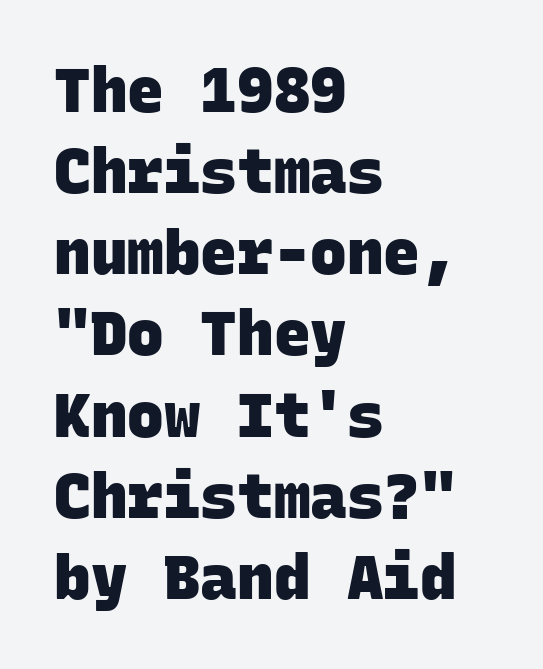
The image shows 61 px heavy sans-serif type, monospaced; set left-aligned, normal line spacing (1.33x), normal letter spacing, not underlined; low stroke contrast and a large x-height.
